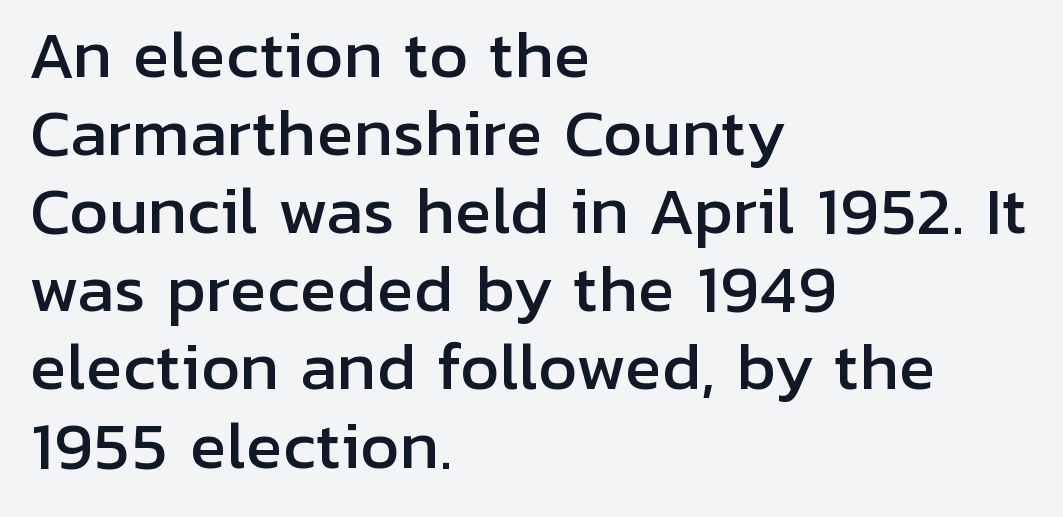
{"serif": "no", "italic": "no", "width": "normal", "stroke_contrast": "low", "x_height": "medium", "monospaced": "no", "underline": "no", "align": "left", "line_spacing": "normal", "line_spacing_ratio": 1.26, "letter_spacing": "normal", "letter_spacing_em": 0.0, "glyph_px": 62}
